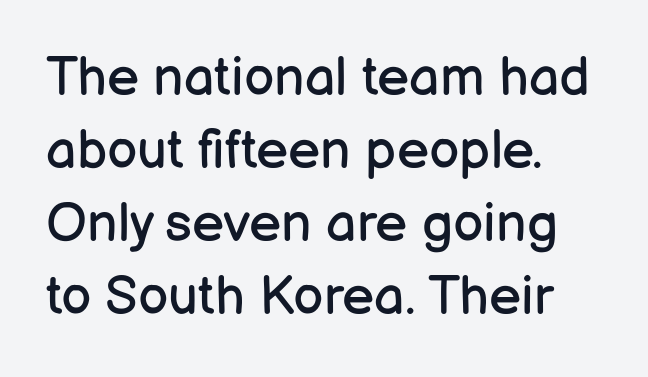
Q: Is the text bold? A: No.
Q: Is the text italic (slanted)? A: No, it is upright.
Q: Is the typeface a serif or a sans-serif typeface? A: Sans-serif.
Q: Is the text underlined? A: No.
Q: How is the paragraph aligned? A: Left-aligned.
Q: Is the spacing between letters normal or unusually wide? A: Normal.
Q: Is the spacing between lines tight, normal or loose? A: Normal.
Q: Width (condensed, normal, or wide)? A: Normal.
Q: Stroke contrast? A: Low.
Q: x-height? A: Medium.
Q: Monospaced? A: No.
